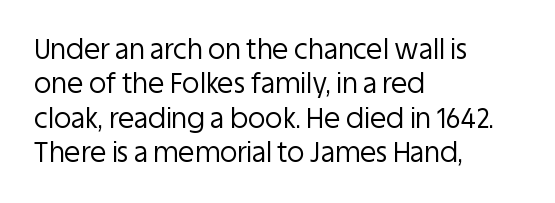
Q: Is the text bold? A: No.
Q: Is the text italic (slanted)? A: No, it is upright.
Q: Is the text underlined? A: No.
Q: How is the paragraph aligned? A: Left-aligned.
Q: Is the spacing between letters normal or unusually wide? A: Normal.
Q: Is the spacing between lines tight, normal or loose? A: Normal.
